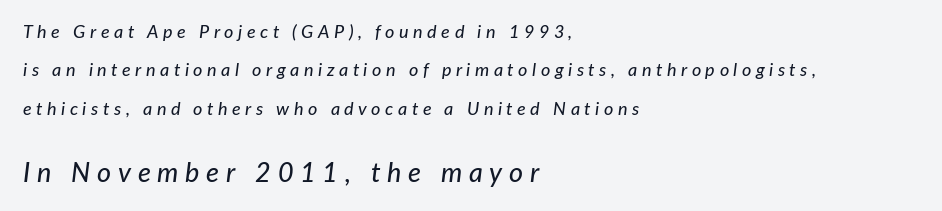
Q: Is the text italic (slanted)? A: Yes, it leans right by about 7 degrees.
Q: Is the text underlined? A: No.
Q: How is the paragraph aligned? A: Left-aligned.
Q: Is the spacing between letters normal or unusually wide? A: Unusually wide.
Q: Is the spacing between lines tight, normal or loose? A: Loose.
Q: Which block of text is set in a larger size, the first (top) or the second (bottom)? A: The second (bottom) one.
